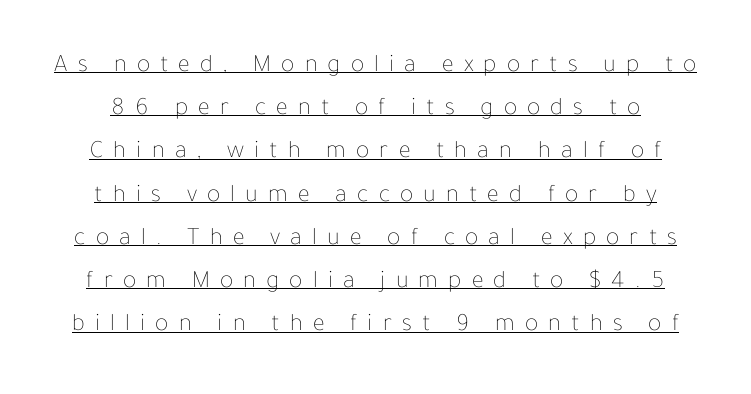
Q: Is the text bold? A: No.
Q: Is the text italic (slanted)? A: No, it is upright.
Q: Is the text underlined? A: Yes.
Q: Is the spacing between letters normal or unusually wide? A: Unusually wide.
